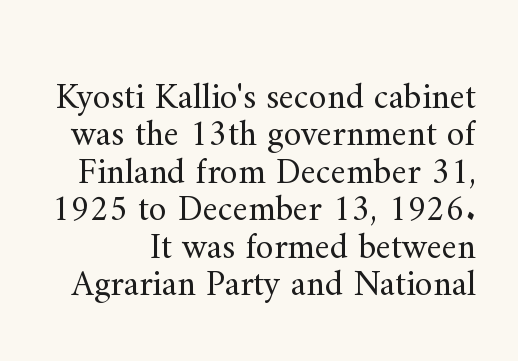
Q: Is the text bold? A: No.
Q: Is the text italic (slanted)? A: No, it is upright.
Q: Is the typeface a serif or a sans-serif typeface? A: Serif.
Q: Is the text underlined? A: No.
Q: Is the spacing between letters normal or unusually wide? A: Normal.
Q: Is the spacing between lines tight, normal or loose? A: Tight.
Q: Width (condensed, normal, or wide)? A: Normal.
Q: Stroke contrast? A: Medium.
Q: x-height? A: Small.
Q: Monospaced? A: No.
